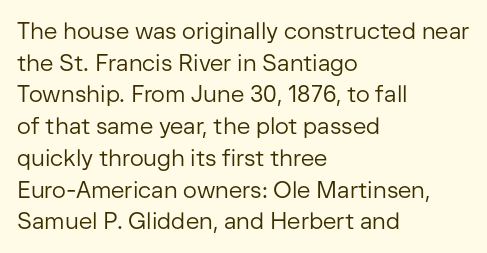
Q: Is the text bold? A: No.
Q: Is the text italic (slanted)? A: No, it is upright.
Q: Is the text underlined? A: No.
Q: How is the paragraph aligned? A: Left-aligned.
Q: Is the spacing between letters normal or unusually wide? A: Normal.
Q: Is the spacing between lines tight, normal or loose? A: Normal.
